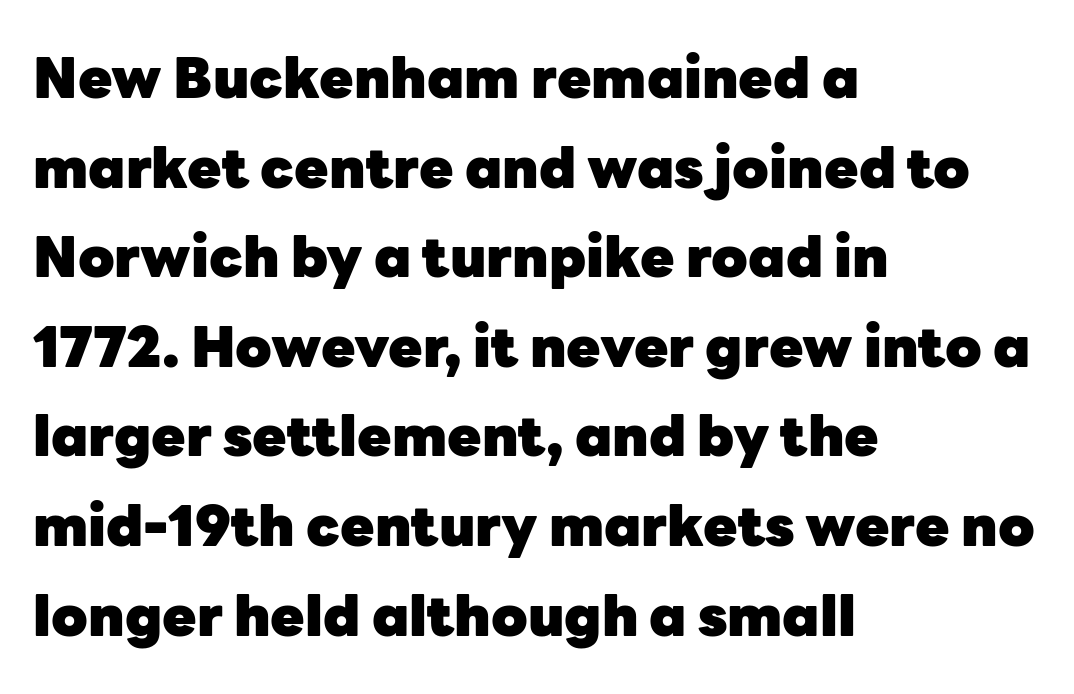
{"serif": "no", "italic": "no", "bold": "yes", "weight": "heavy", "width": "normal", "stroke_contrast": "low", "x_height": "medium", "monospaced": "no", "underline": "no", "align": "left", "line_spacing": "normal", "line_spacing_ratio": 1.6, "letter_spacing": "normal", "letter_spacing_em": 0.0, "glyph_px": 56}
